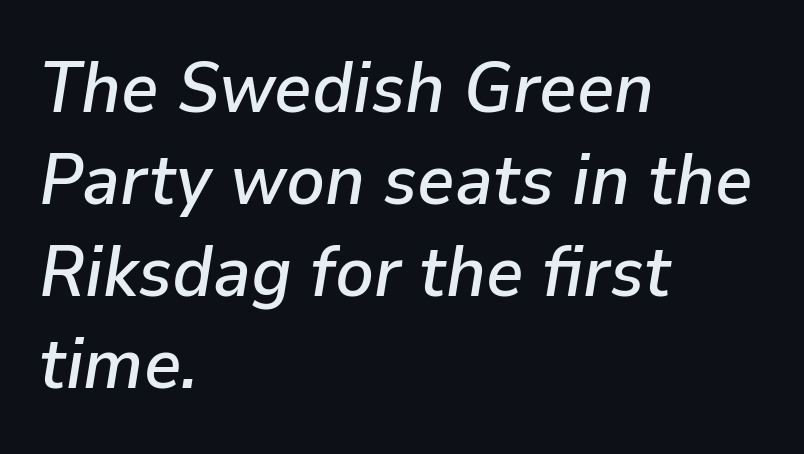
The image shows 72 px text type, italic (leaning right); set left-aligned, normal line spacing (1.28x), normal letter spacing, not underlined; low stroke contrast and a medium x-height.
